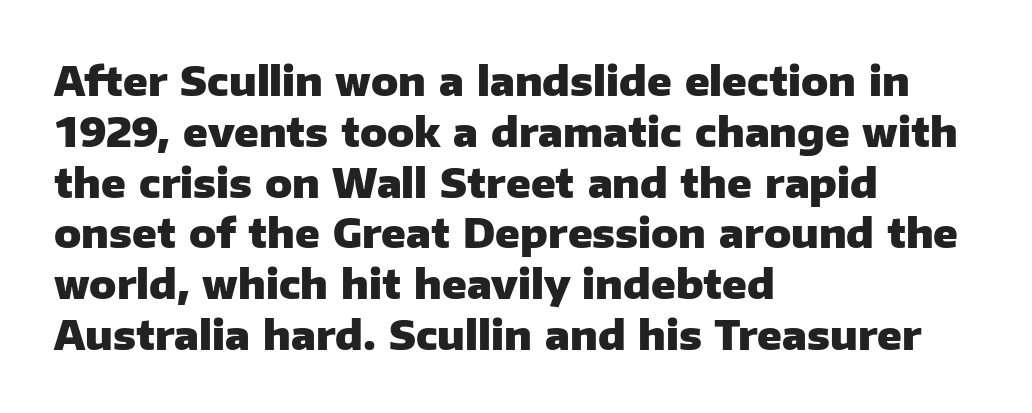
The image shows 40 px heavy sans-serif type, upright; set left-aligned, normal line spacing (1.27x), normal letter spacing, not underlined; low stroke contrast and a medium x-height.
